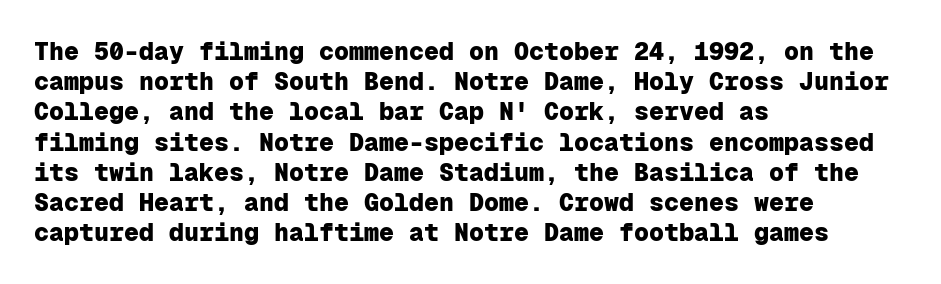
{"italic": "no", "bold": "yes", "underline": "no", "align": "left", "line_spacing_ratio": 1.21, "letter_spacing": "normal", "letter_spacing_em": 0.0, "glyph_px": 25}
